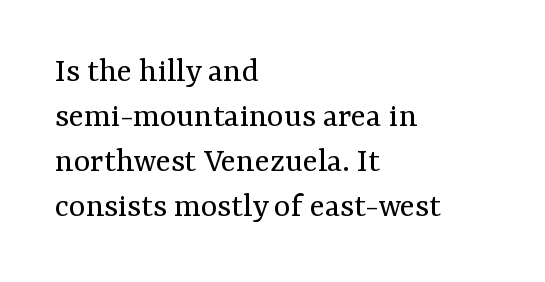
The image shows 35 px regular-weight serif type, upright; set left-aligned, normal line spacing (1.29x), normal letter spacing, not underlined; medium stroke contrast and a medium x-height.
